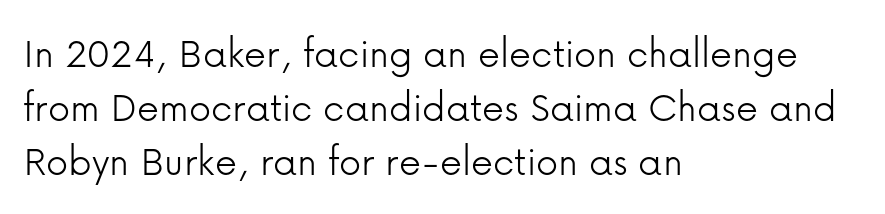
This sample is left-justified, so line endings fall wherever the words run out. Weight: not bold — regular or lighter. The letters stand straight up with perfectly vertical stems. Does the type have serifs? No, each stem ends abruptly.
